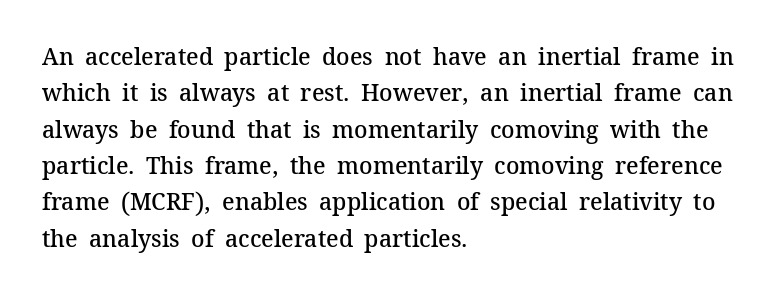
The image shows 23 px text type, upright; set left-aligned, normal line spacing (1.58x), normal letter spacing, not underlined.
